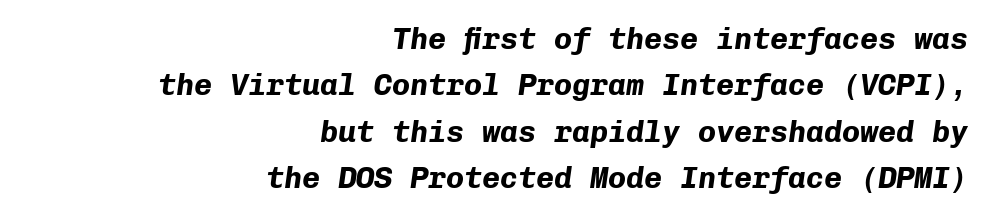
In terms of posture, this sample is oblique. The rendering uses a moderate line-height, typical for paragraphs. Beneath every word, the page is bare. Think of a typewriter: that constant character pitch is what you see here. Where is the straight margin? On the right.
